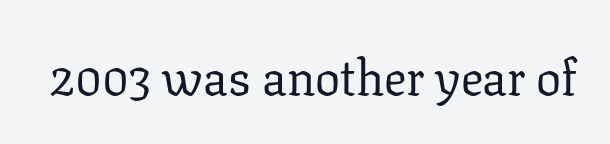
Q: Is the text bold? A: No.
Q: Is the text italic (slanted)? A: No, it is upright.
Q: Is the typeface a serif or a sans-serif typeface? A: Serif.
Q: Is the text underlined? A: No.
Q: Is the spacing between letters normal or unusually wide? A: Normal.
Q: Width (condensed, normal, or wide)? A: Normal.
Q: Stroke contrast? A: Low.
Q: x-height? A: Medium.
Q: Monospaced? A: No.
